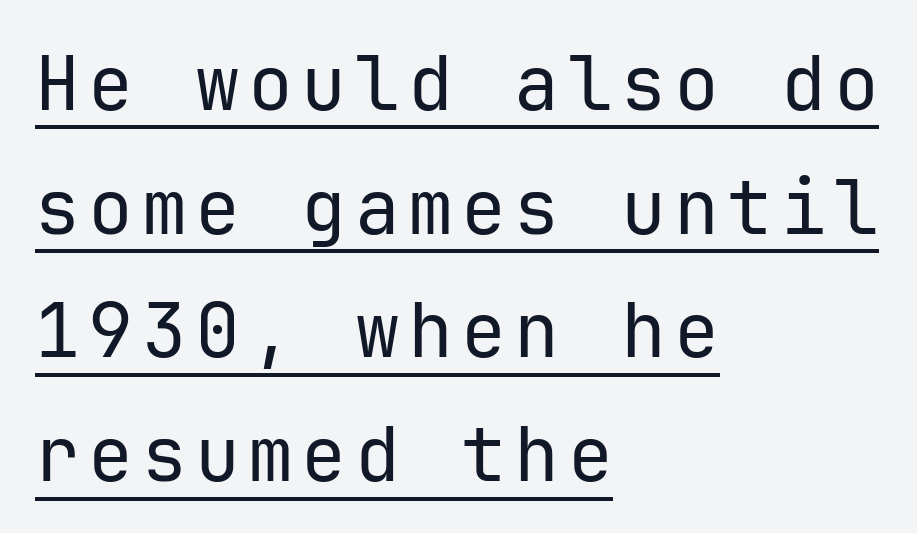
The image shows 75 px regular-weight sans-serif type, upright, monospaced; set left-aligned, normal line spacing (1.65x), underlined; low stroke contrast and a medium x-height.
